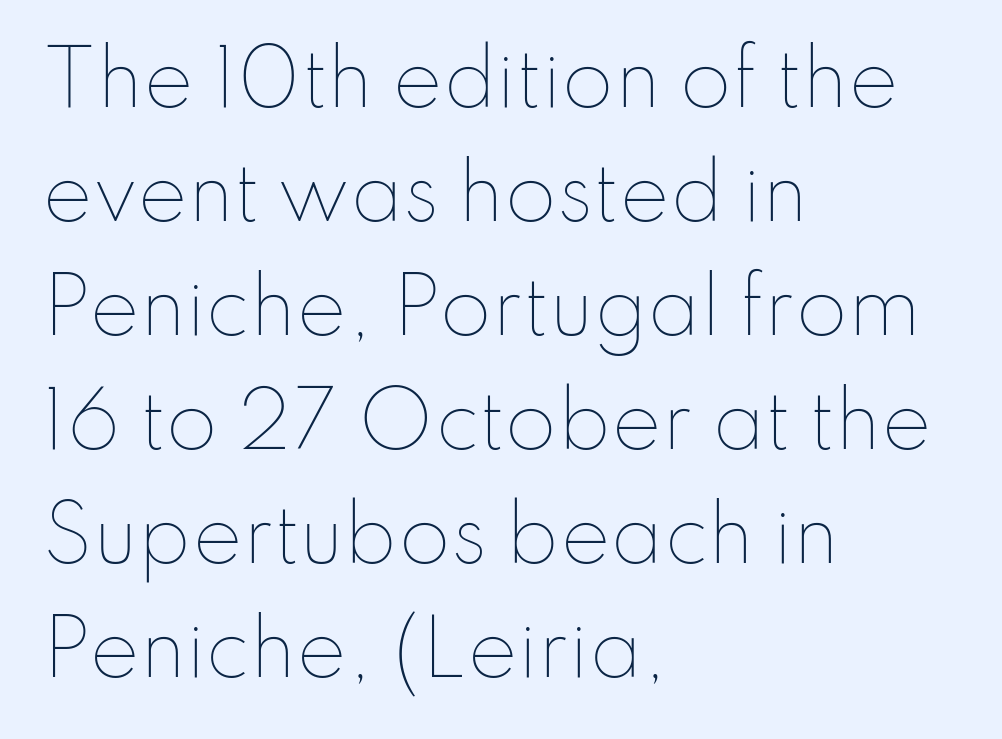
{"italic": "no", "bold": "no", "weight": "thin", "width": "normal", "stroke_contrast": "low", "x_height": "small", "monospaced": "no", "underline": "no", "align": "left", "line_spacing": "normal", "line_spacing_ratio": 1.52, "letter_spacing": "normal", "letter_spacing_em": 0.0, "glyph_px": 75}
